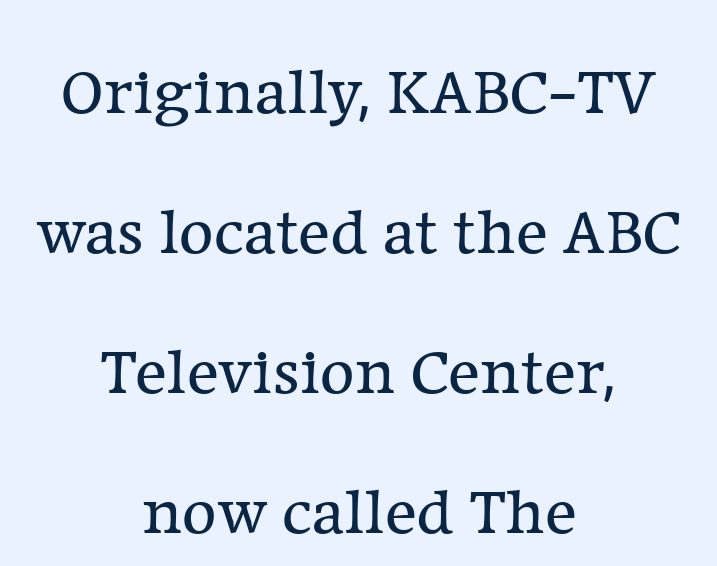
The passage shown has conventional tracking throughout. Descenders are the only things crossing below the line. One-word summary of the alignment: center. Letterform terminals end in serifs throughout the passage.
